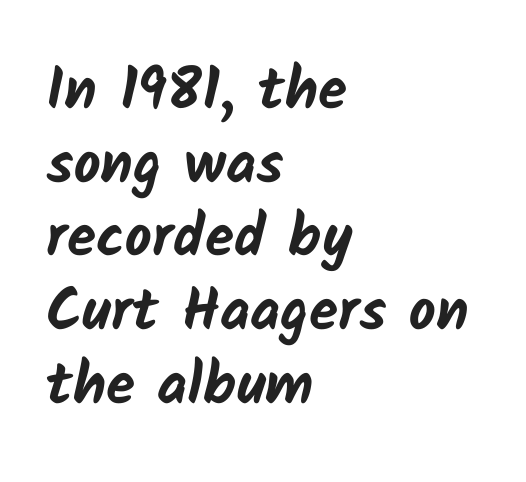
{"serif": "no", "bold": "yes", "weight": "bold", "width": "normal", "stroke_contrast": "low", "x_height": "medium", "monospaced": "no", "underline": "no", "align": "left", "line_spacing": "normal", "line_spacing_ratio": 1.25, "letter_spacing": "normal", "letter_spacing_em": 0.0, "glyph_px": 59}
